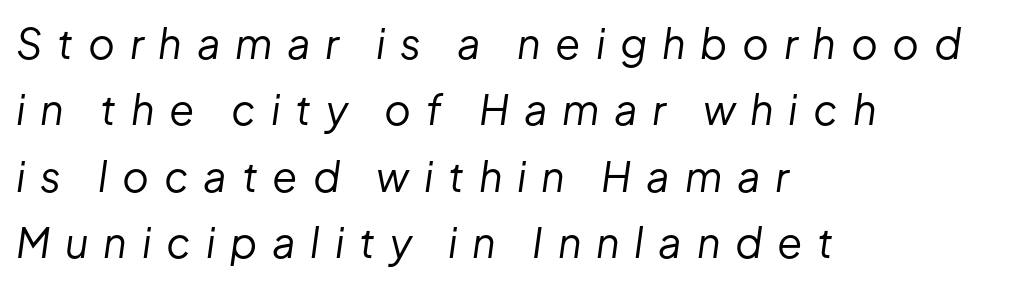
The image shows 41 px regular-weight type, italic (leaning right); set left-aligned, normal line spacing (1.62x), unusually wide letter spacing (+0.36 em), not underlined; low stroke contrast and a medium x-height.
